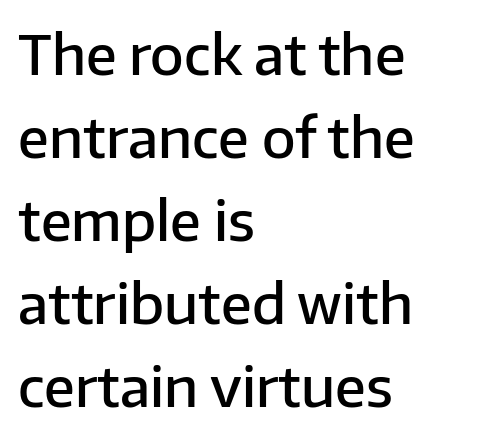
{"serif": "no", "italic": "no", "bold": "semi", "weight": "semibold", "width": "normal", "stroke_contrast": "low", "x_height": "medium", "monospaced": "no", "underline": "no", "align": "left", "line_spacing": "normal", "line_spacing_ratio": 1.51, "letter_spacing": "normal", "letter_spacing_em": 0.0, "glyph_px": 55}
